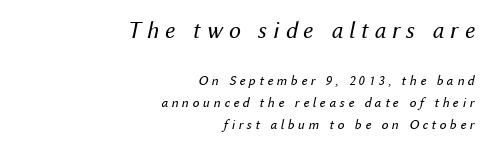
The image shows 24 px text type, italic (leaning right); set right-aligned, normal line spacing (1.55x), unusually wide letter spacing (+0.25 em), not underlined; the first (top) block is 1.71x larger.
